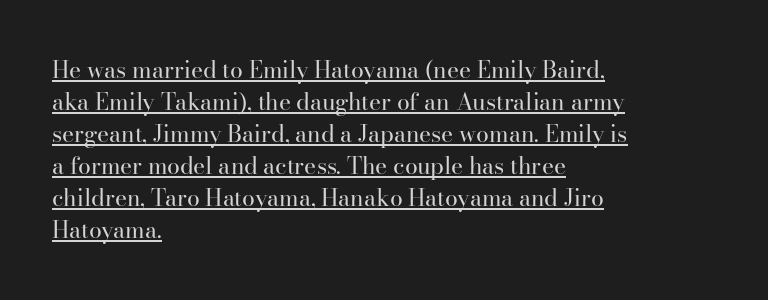
Q: Is the text bold? A: No.
Q: Is the text italic (slanted)? A: No, it is upright.
Q: Is the text underlined? A: Yes.
Q: How is the paragraph aligned? A: Left-aligned.
Q: Is the spacing between letters normal or unusually wide? A: Normal.
Q: Is the spacing between lines tight, normal or loose? A: Normal.
